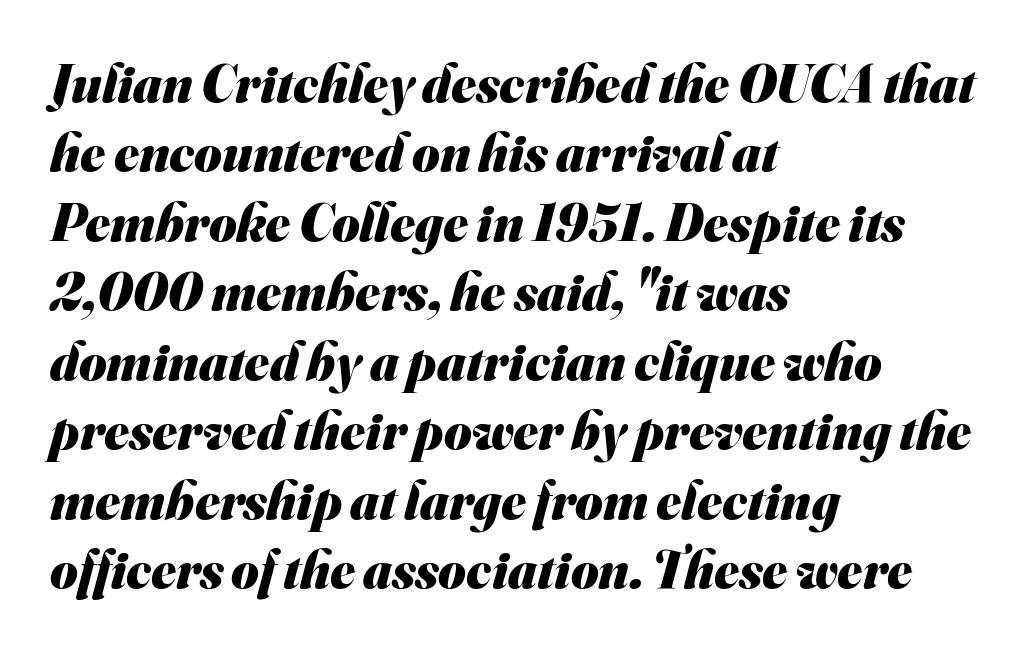
{"serif": "no", "bold": "yes", "weight": "heavy", "width": "normal", "stroke_contrast": "medium", "x_height": "small", "monospaced": "no", "underline": "no", "align": "left", "line_spacing": "normal", "line_spacing_ratio": 1.31, "letter_spacing": "normal", "letter_spacing_em": 0.0, "glyph_px": 53}
